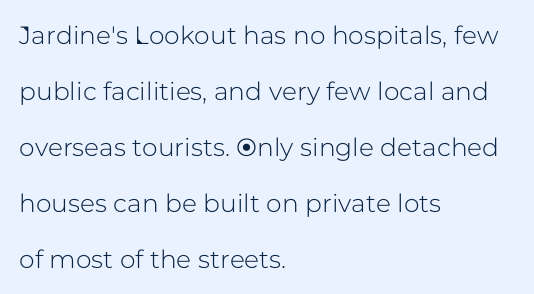
{"italic": "no", "underline": "no", "align": "left", "line_spacing": "loose", "line_spacing_ratio": 2.24, "letter_spacing": "normal", "letter_spacing_em": 0.0, "glyph_px": 25}
